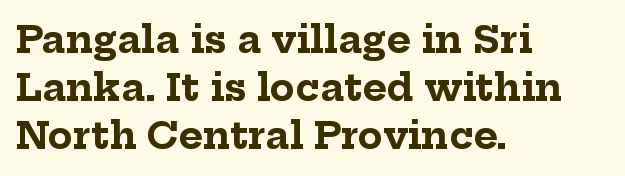
Each row of text sits above clean, open space. The axis of the letterforms is exactly vertical. Typesetter's note: full bold, strokes at maximum text heaviness. Are there feet on the stems? There are — it's a serif. This sample has the flowing, uneven cadence of proportional lettering.
